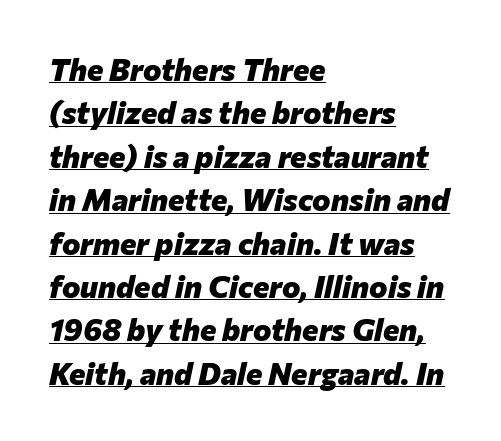
{"italic": "yes", "lean": "right", "slant_degrees": 12, "bold": "yes", "weight": "heavy", "width": "normal", "stroke_contrast": "low", "x_height": "medium", "monospaced": "no", "underline": "yes", "align": "left", "line_spacing": "normal", "line_spacing_ratio": 1.4, "letter_spacing": "normal", "letter_spacing_em": 0.0, "glyph_px": 31}
